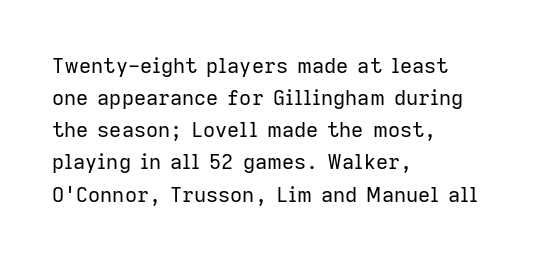
Q: Is the text bold? A: No.
Q: Is the text italic (slanted)? A: No, it is upright.
Q: Is the text underlined? A: No.
Q: How is the paragraph aligned? A: Left-aligned.
Q: Is the spacing between letters normal or unusually wide? A: Normal.
Q: Is the spacing between lines tight, normal or loose? A: Normal.
